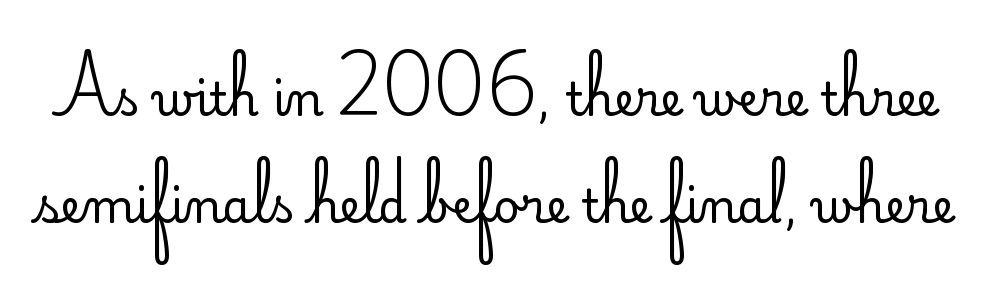
Rule under the text: the space is simply empty. Vertically, the passage feels expansive, rows floating well apart. Serifs: no, the terminals of the letterforms are clean. The face used here is proportionally spaced, like ordinary book or web type. A quiet, ordinary-to-light weight characterises the typeface. Does extra space separate the letters? No, they use regular spacing.
